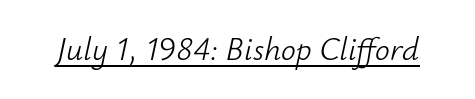
Q: Is the text bold? A: No.
Q: Is the text italic (slanted)? A: Yes, it leans right by about 12 degrees.
Q: Is the text underlined? A: Yes.
Q: Is the spacing between letters normal or unusually wide? A: Normal.
Q: Width (condensed, normal, or wide)? A: Normal.
Q: Stroke contrast? A: Low.
Q: x-height? A: Small.
Q: Monospaced? A: No.
